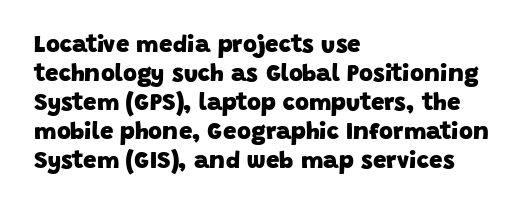
The image shows 24 px bold type; set left-aligned, line spacing 1.21x, normal letter spacing, not underlined.
